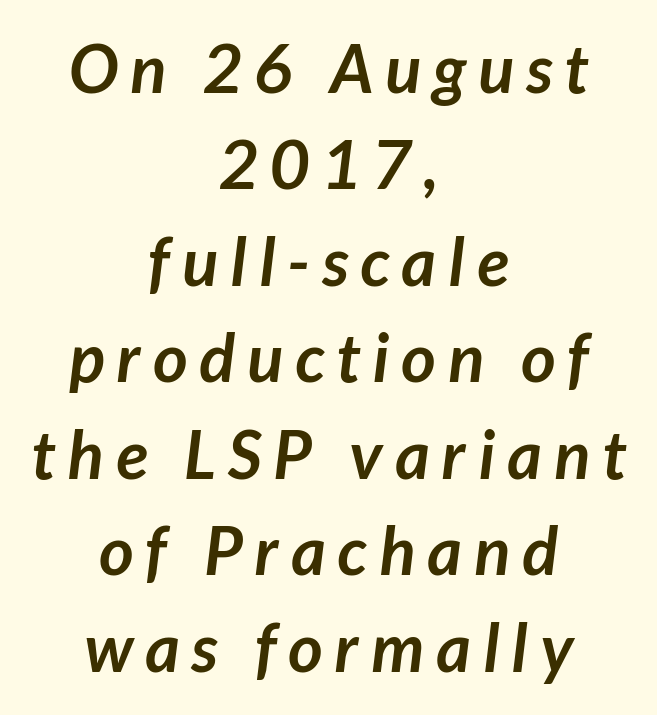
The image shows 67 px semibold sans-serif type; set centered, normal line spacing (1.44x), not underlined; low stroke contrast and a medium x-height.
